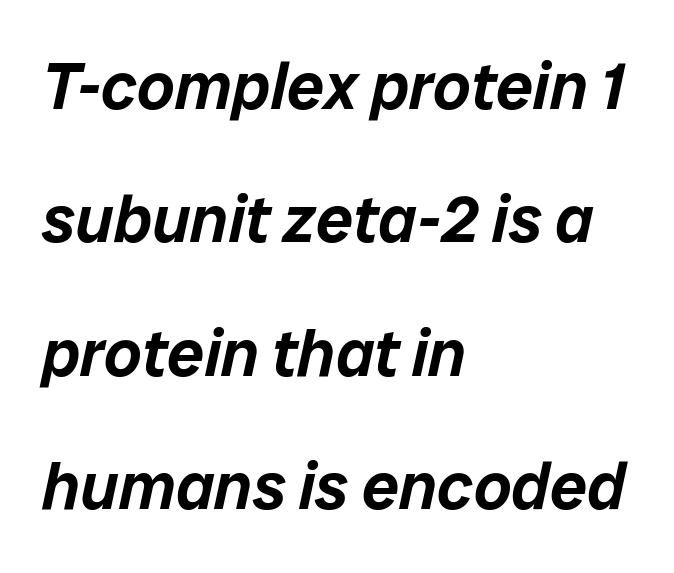
{"italic": "yes", "lean": "right", "slant_degrees": 12, "width": "normal", "stroke_contrast": "low", "x_height": "medium", "monospaced": "no", "underline": "no", "align": "left", "line_spacing": "loose", "line_spacing_ratio": 2.02, "letter_spacing": "normal", "letter_spacing_em": 0.0, "glyph_px": 66}
